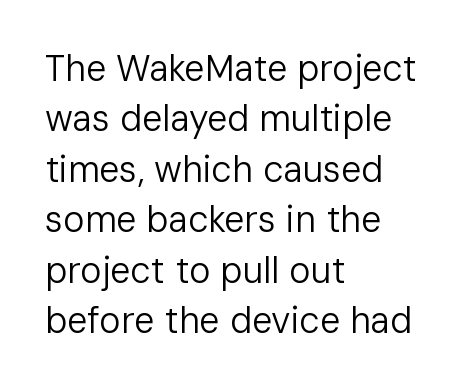
The image shows 36 px regular-weight sans-serif type, upright; set left-aligned, normal line spacing (1.4x), normal letter spacing, not underlined; low stroke contrast and a medium x-height.
